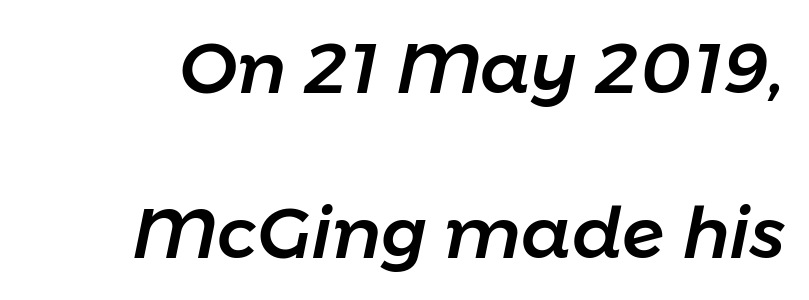
{"italic": "yes", "lean": "right", "slant_degrees": 11, "width": "normal", "stroke_contrast": "low", "x_height": "medium", "monospaced": "no", "underline": "no", "line_spacing": "loose", "line_spacing_ratio": 2.32, "letter_spacing": "normal", "letter_spacing_em": 0.0, "glyph_px": 71}
